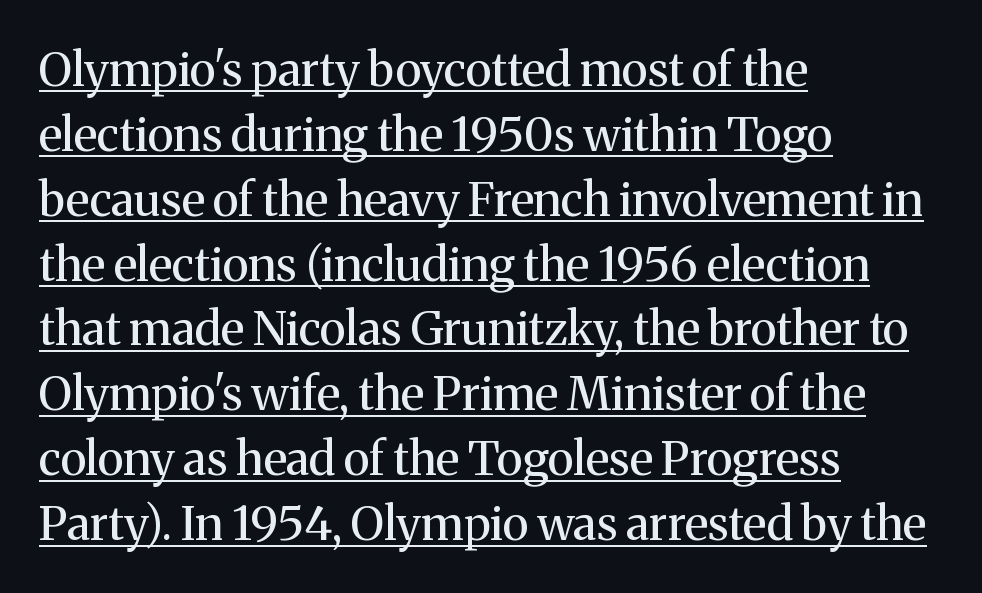
{"serif": "yes", "italic": "no", "bold": "no", "weight": "regular", "width": "normal", "stroke_contrast": "medium", "x_height": "medium", "monospaced": "no", "underline": "yes", "align": "left", "line_spacing": "normal", "line_spacing_ratio": 1.38, "letter_spacing": "normal", "letter_spacing_em": 0.0, "glyph_px": 47}
